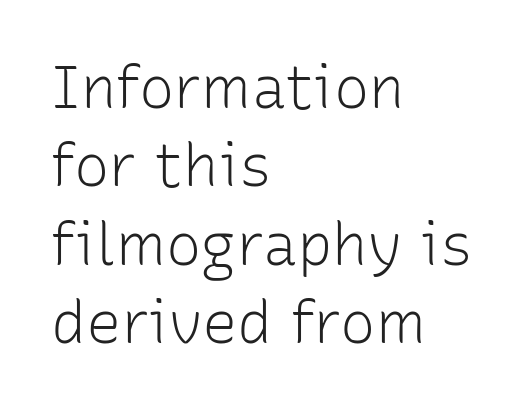
Q: Is the text bold? A: No.
Q: Is the text italic (slanted)? A: No, it is upright.
Q: Is the typeface a serif or a sans-serif typeface? A: Sans-serif.
Q: Is the text underlined? A: No.
Q: How is the paragraph aligned? A: Left-aligned.
Q: Is the spacing between letters normal or unusually wide? A: Normal.
Q: Is the spacing between lines tight, normal or loose? A: Normal.
Q: Width (condensed, normal, or wide)? A: Normal.
Q: Stroke contrast? A: Low.
Q: x-height? A: Medium.
Q: Monospaced? A: No.
